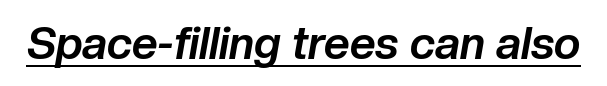
Q: Is the text bold? A: Yes.
Q: Is the text italic (slanted)? A: Yes, it leans right by about 10 degrees.
Q: Is the text underlined? A: Yes.
Q: Is the spacing between letters normal or unusually wide? A: Normal.
Q: Width (condensed, normal, or wide)? A: Normal.
Q: Stroke contrast? A: Low.
Q: x-height? A: Medium.
Q: Monospaced? A: No.
